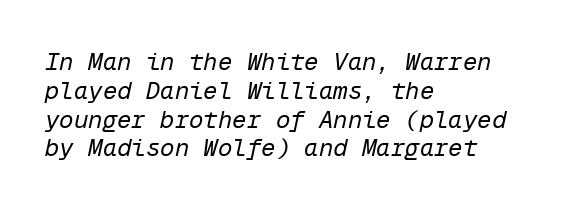
Q: Is the text bold? A: No.
Q: Is the text italic (slanted)? A: Yes, it leans right by about 12 degrees.
Q: Is the text underlined? A: No.
Q: How is the paragraph aligned? A: Left-aligned.
Q: Is the spacing between letters normal or unusually wide? A: Normal.
